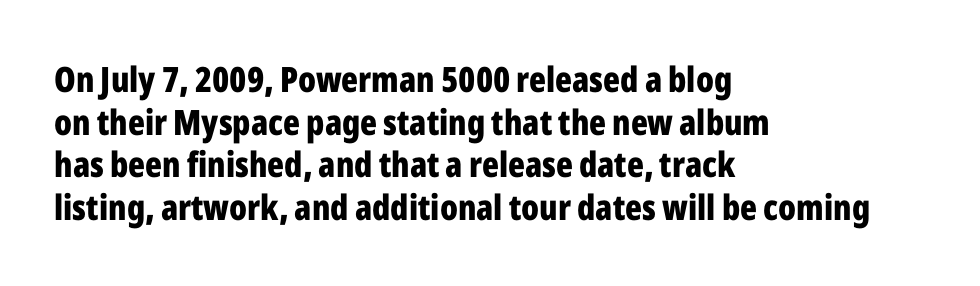
The image shows 35 px bold, condensed sans-serif type, upright; set left-aligned, line spacing 1.22x, normal letter spacing, not underlined; low stroke contrast and a medium x-height.
